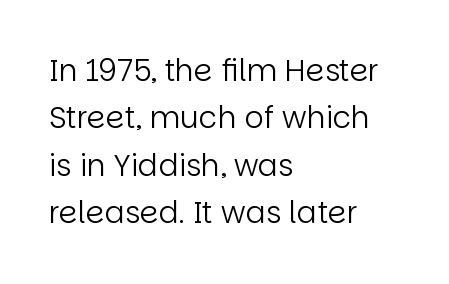
The image shows 30 px regular-weight sans-serif type, upright; set left-aligned, normal line spacing (1.58x), normal letter spacing, not underlined; low stroke contrast and a large x-height.
